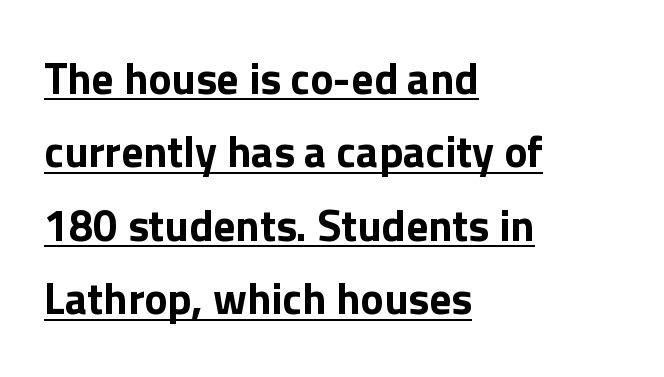
{"serif": "no", "italic": "no", "bold": "yes", "weight": "bold", "width": "normal", "x_height": "medium", "monospaced": "no", "underline": "yes", "align": "left", "line_spacing": "normal", "line_spacing_ratio": 1.67, "letter_spacing": "normal", "letter_spacing_em": 0.0, "glyph_px": 44}
